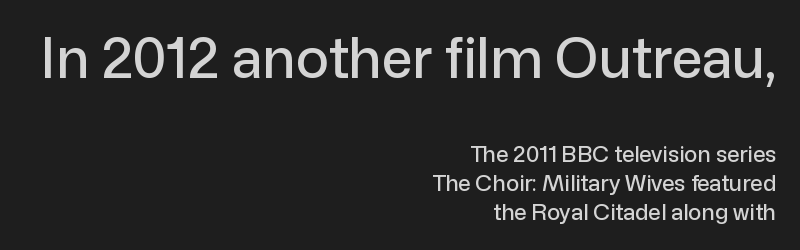
The image shows 55 px sans-serif type, upright; set right-aligned, normal line spacing (1.31x), normal letter spacing, not underlined; the first (top) block is 2.5x larger; low stroke contrast and a medium x-height.
